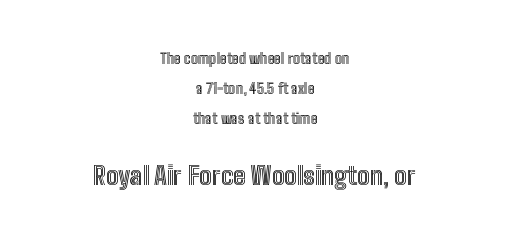
The image shows 25 px text type, upright; set centered, loose line spacing (2.15x), normal letter spacing, not underlined; the second (bottom) block is 1.79x larger.
